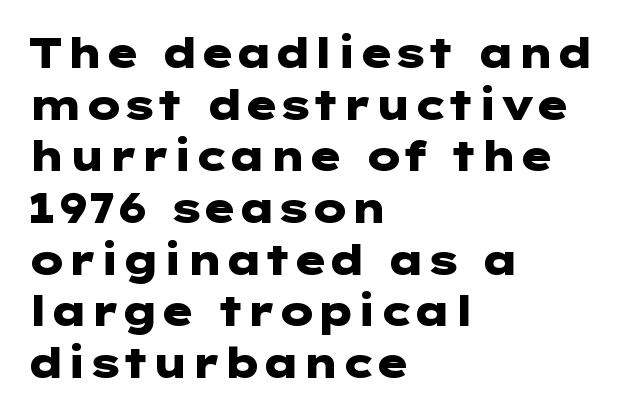
The image shows 41 px heavy, wide sans-serif type, upright; set left-aligned, normal line spacing (1.26x), normal letter spacing, not underlined; low stroke contrast and a medium x-height.
